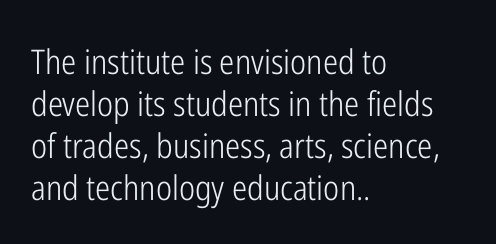
{"serif": "no", "italic": "no", "bold": "no", "weight": "light", "width": "condensed", "stroke_contrast": "low", "x_height": "medium", "monospaced": "no", "underline": "no", "align": "left", "line_spacing_ratio": 1.24, "letter_spacing": "normal", "letter_spacing_em": 0.0, "glyph_px": 34}
